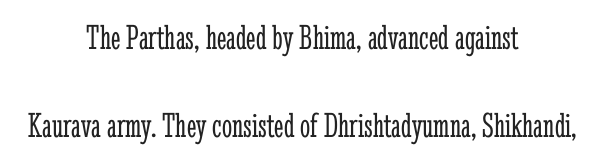
Q: Is the text bold? A: No.
Q: Is the text italic (slanted)? A: No, it is upright.
Q: Is the typeface a serif or a sans-serif typeface? A: Serif.
Q: Is the text underlined? A: No.
Q: How is the paragraph aligned? A: Centered.
Q: Is the spacing between letters normal or unusually wide? A: Normal.
Q: Is the spacing between lines tight, normal or loose? A: Loose.
Q: Width (condensed, normal, or wide)? A: Condensed.
Q: Stroke contrast? A: Low.
Q: x-height? A: Medium.
Q: Monospaced? A: No.
